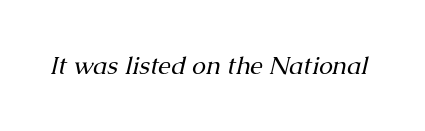
Q: Is the text bold? A: No.
Q: Is the text italic (slanted)? A: Yes, it leans right by about 13 degrees.
Q: Is the text underlined? A: No.
Q: Is the spacing between letters normal or unusually wide? A: Normal.
